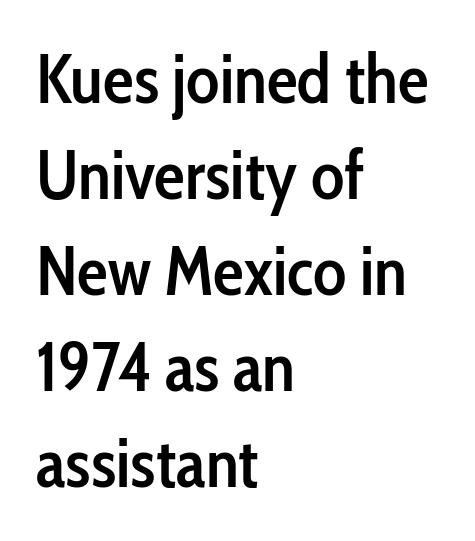
{"serif": "no", "italic": "no", "bold": "semi", "weight": "semibold", "width": "condensed", "stroke_contrast": "low", "x_height": "medium", "monospaced": "no", "underline": "no", "align": "left", "line_spacing": "normal", "line_spacing_ratio": 1.39, "letter_spacing": "normal", "letter_spacing_em": 0.0, "glyph_px": 69}
